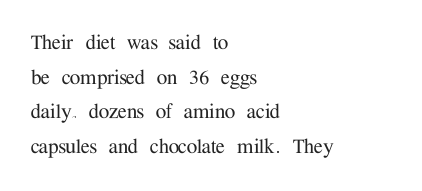
The image shows 24 px text type, upright; set left-aligned, normal line spacing (1.44x), normal letter spacing, not underlined.
